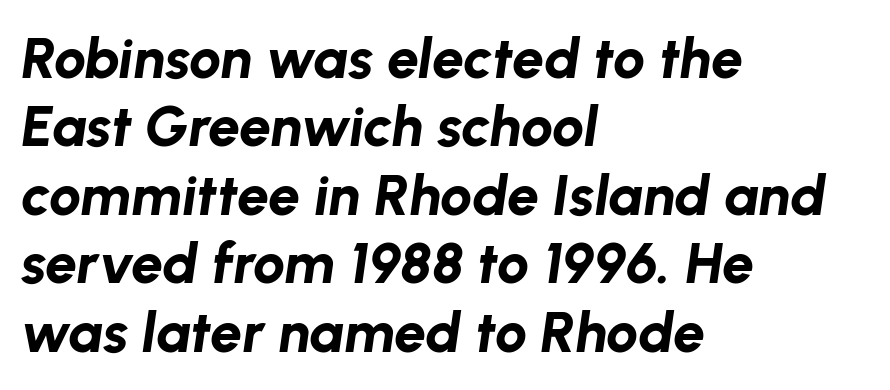
{"italic": "yes", "lean": "right", "slant_degrees": 8, "bold": "yes", "weight": "bold", "width": "normal", "stroke_contrast": "low", "x_height": "medium", "monospaced": "no", "underline": "no", "align": "left", "line_spacing_ratio": 1.2, "letter_spacing": "normal", "letter_spacing_em": 0.0, "glyph_px": 57}
